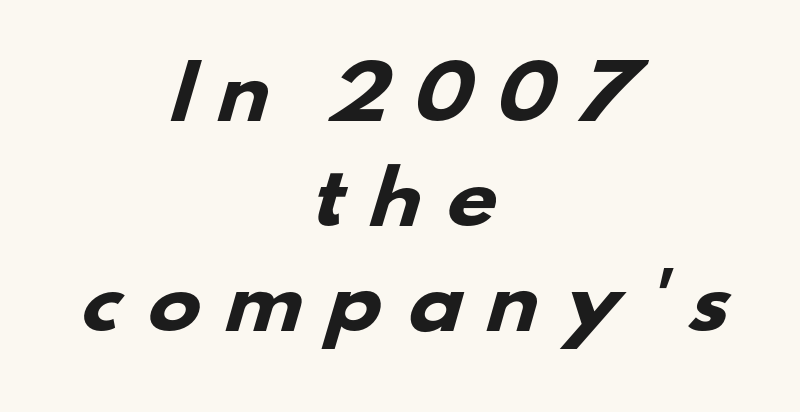
Q: Is the text bold? A: Yes.
Q: Is the typeface a serif or a sans-serif typeface? A: Sans-serif.
Q: Is the text underlined? A: No.
Q: How is the paragraph aligned? A: Centered.
Q: Is the spacing between letters normal or unusually wide? A: Unusually wide.
Q: Is the spacing between lines tight, normal or loose? A: Normal.
Q: Width (condensed, normal, or wide)? A: Wide.
Q: Stroke contrast? A: Low.
Q: x-height? A: Small.
Q: Monospaced? A: No.
